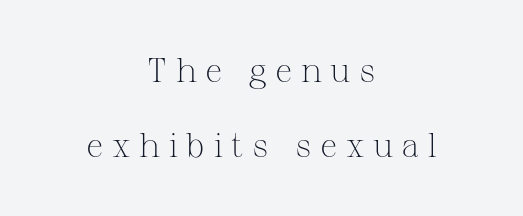
The gap between lines stays unmarked. Does extra space separate the letters? Yes, quite a lot of it. Stroke mass is kept to a normal reading level or below. A typesetter would call this proportional, since set widths differ per character.
